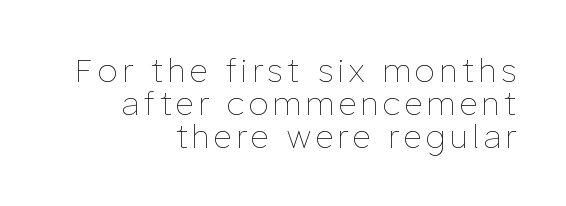
Here the designer chose a conventional face with non-uniform glyph widths. Ink coverage per letter is moderate at most. The font's upright variant was chosen for this text. These lines stack with their right ends in a neat column.
